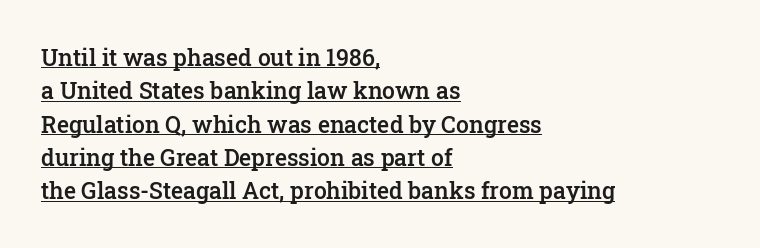
Underlined type. The strokes are fattened partway — semibold, not bold. Students, observe: this is what conventionally led text looks like. This rendering leaves character spacing at its baseline value. When letters stand straight like this, we call the style roman or upright. The lines are quadded left.
